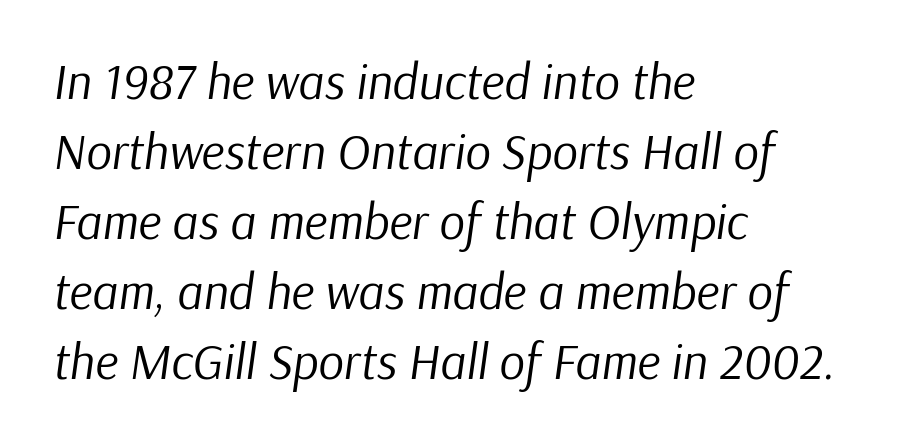
Summary of vertical rhythm: regular, with standard interline spacing. Varying glyph widths throughout — classic text-font behaviour. It's the slanting kind of type. Nothing unusual about the tracking: characters are spaced as the font intends. A classic flush-left, rag-right setting is used for this passage.
